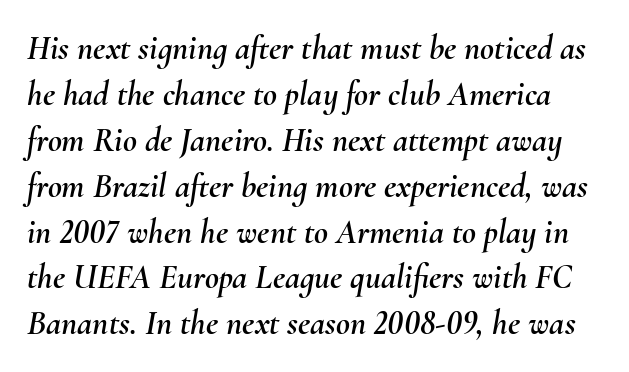
Q: Is the text italic (slanted)? A: Yes, it leans right by about 10 degrees.
Q: Is the text underlined? A: No.
Q: Is the spacing between letters normal or unusually wide? A: Normal.
Q: Is the spacing between lines tight, normal or loose? A: Normal.
Q: Width (condensed, normal, or wide)? A: Normal.
Q: Stroke contrast? A: Medium.
Q: x-height? A: Small.
Q: Monospaced? A: No.
